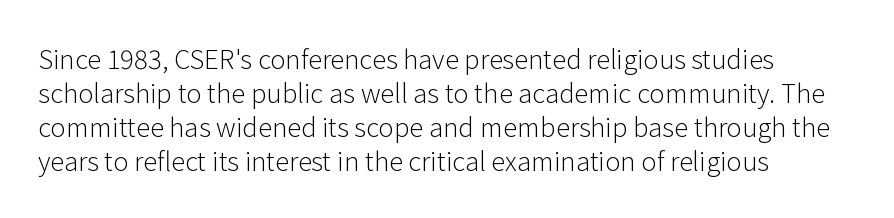
{"italic": "no", "bold": "no", "underline": "no", "align": "left", "line_spacing": "normal", "line_spacing_ratio": 1.31, "letter_spacing": "normal", "letter_spacing_em": 0.0, "glyph_px": 26}
